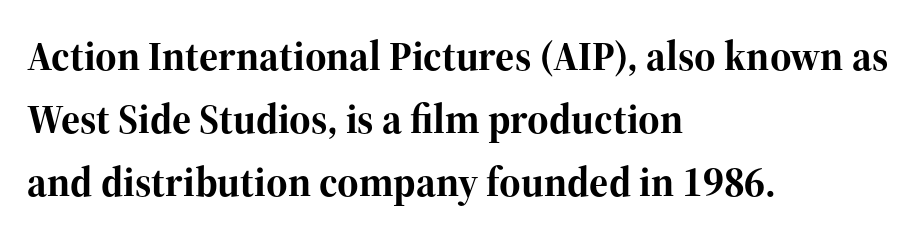
Q: Is the text bold? A: Yes.
Q: Is the text italic (slanted)? A: No, it is upright.
Q: Is the typeface a serif or a sans-serif typeface? A: Serif.
Q: Is the text underlined? A: No.
Q: How is the paragraph aligned? A: Left-aligned.
Q: Is the spacing between letters normal or unusually wide? A: Normal.
Q: Is the spacing between lines tight, normal or loose? A: Normal.
Q: Width (condensed, normal, or wide)? A: Normal.
Q: Stroke contrast? A: High.
Q: x-height? A: Medium.
Q: Monospaced? A: No.
